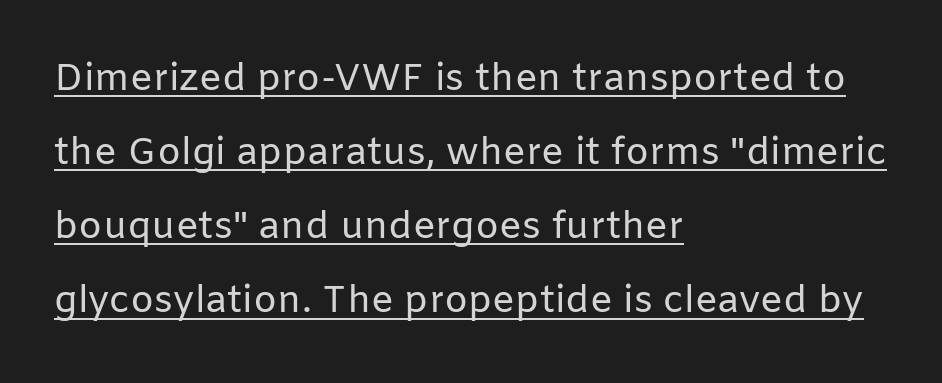
Between one letter and the next there's only the usual sliver of space. In CSS terms this would be text-align: left. Unlike a traditional serif, this face leaves its strokes unadorned. Stem width sits at or under what a default text font uses. This sample uses an upright cut, with every glyph sitting square on the baseline. This block would shrink considerably if given ordinary leading; it's expanded now.
